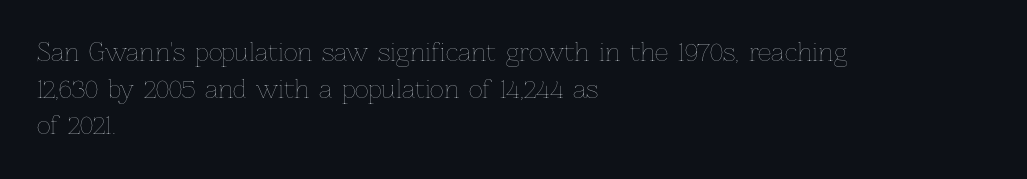
Q: Is the text bold? A: No.
Q: Is the text italic (slanted)? A: No, it is upright.
Q: Is the text underlined? A: No.
Q: How is the paragraph aligned? A: Left-aligned.
Q: Is the spacing between letters normal or unusually wide? A: Normal.
Q: Is the spacing between lines tight, normal or loose? A: Normal.
